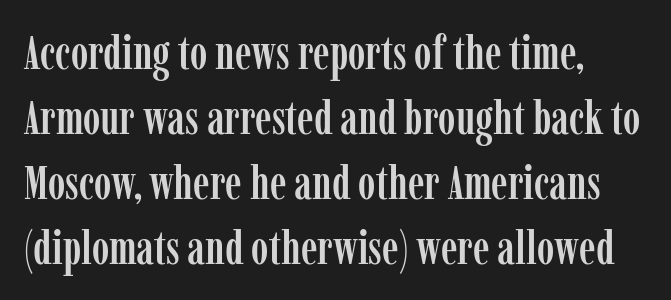
The image shows 47 px condensed serif type, upright; set left-aligned, normal line spacing (1.38x), normal letter spacing, not underlined; low stroke contrast and a medium x-height.
